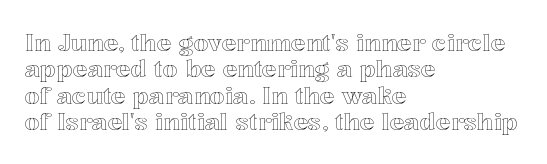
When letters stand straight like this, we call the style roman or upright. The passage is arranged the way most books set body copy — flush left. Notice how descenders almost collide with the ascenders below — that's tight leading. Only glyphs here, with clear space below each row.
